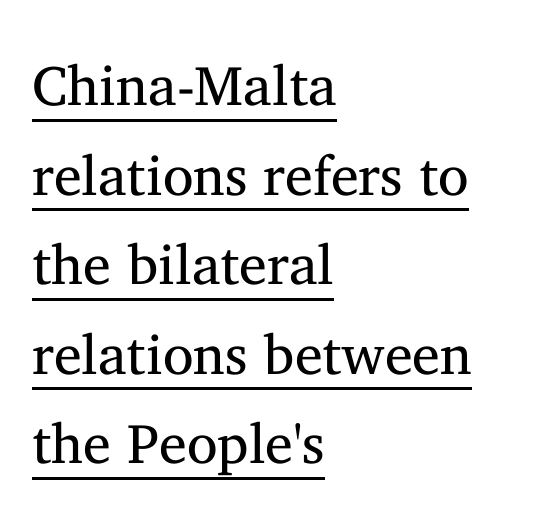
A normal amount of white space separates one row of letters from the next. Here the glyphs are tracked normally, forming tight word shapes. The rendering shows small feet on the letterforms — a serif design. Caption: face not bold, strokes unweighted. Layout note: lines flush left. This sample carries an underscore along the baseline area.
